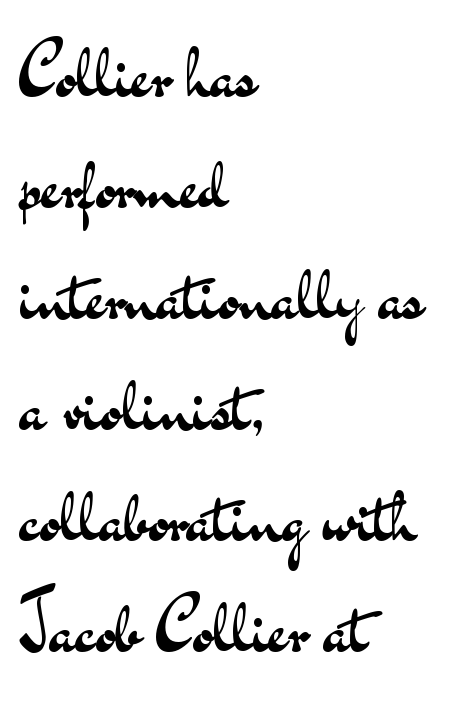
Quick note: underline off. These lines are composed in type without serifs. The block of text has a typical density, with ordinary space between rows. Students, note that the glyphs here touch the page at normal intervals.
